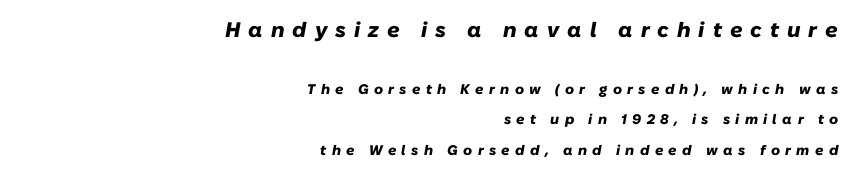
{"italic": "yes", "lean": "right", "slant_degrees": 10, "bold": "yes", "underline": "no", "align": "right", "line_spacing": "loose", "line_spacing_ratio": 2.18, "letter_spacing": "wide", "letter_spacing_em": 0.38, "larger_block": "first", "size_ratio": 1.5, "glyph_px": 21}
